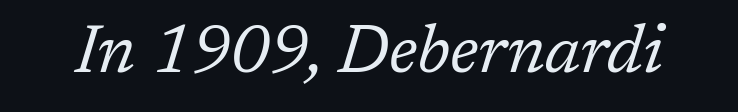
Is the stroke heavy? The answer is a plain regular-or-lighter. The glyphs in this specimen are seriffed. The zone under the glyphs is completely vacant. Between one letter and the next there's only the usual sliver of space.
